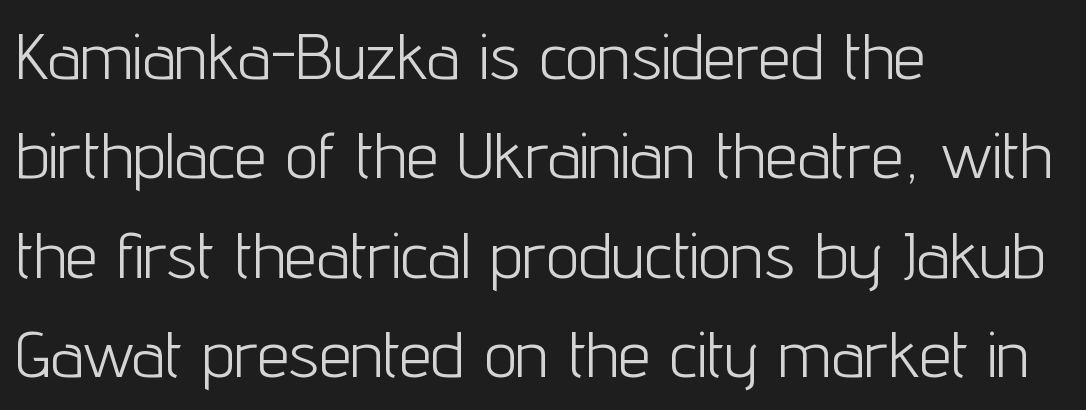
Q: Is the text bold? A: No.
Q: Is the text italic (slanted)? A: No, it is upright.
Q: Is the typeface a serif or a sans-serif typeface? A: Sans-serif.
Q: Is the text underlined? A: No.
Q: How is the paragraph aligned? A: Left-aligned.
Q: Is the spacing between letters normal or unusually wide? A: Normal.
Q: Is the spacing between lines tight, normal or loose? A: Normal.
Q: Width (condensed, normal, or wide)? A: Condensed.
Q: Stroke contrast? A: Low.
Q: x-height? A: Medium.
Q: Monospaced? A: No.
